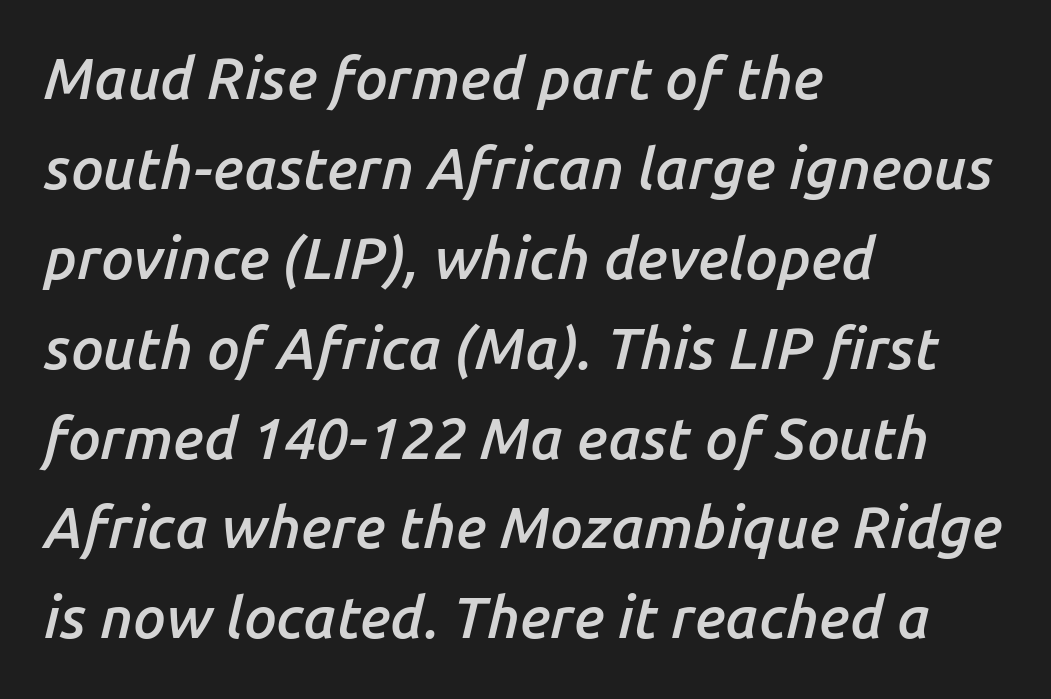
The image shows 58 px semibold type, italic (leaning right); set left-aligned, normal line spacing (1.55x), normal letter spacing, not underlined; low stroke contrast and a medium x-height.
